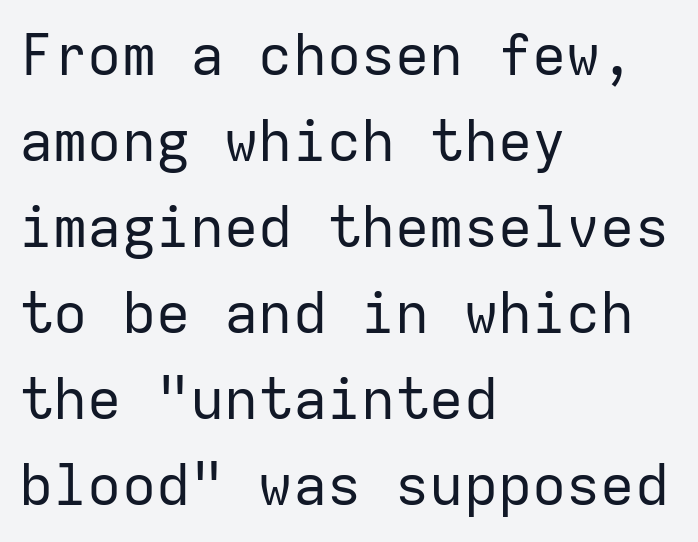
Q: Is the text bold? A: No.
Q: Is the text italic (slanted)? A: No, it is upright.
Q: Is the typeface a serif or a sans-serif typeface? A: Sans-serif.
Q: Is the text underlined? A: No.
Q: How is the paragraph aligned? A: Left-aligned.
Q: Is the spacing between letters normal or unusually wide? A: Normal.
Q: Is the spacing between lines tight, normal or loose? A: Normal.
Q: Width (condensed, normal, or wide)? A: Normal.
Q: Stroke contrast? A: Low.
Q: x-height? A: Medium.
Q: Monospaced? A: Yes.
